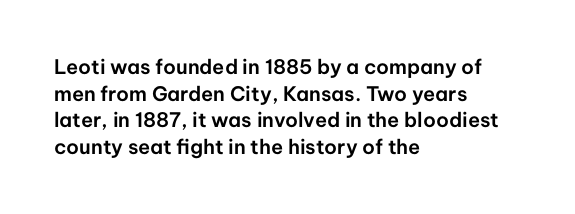
Which margin do the lines hug? The left one — the right edge is uneven. Do the letters lean? They stand straight. Students, note that the glyphs here touch the page at normal intervals. The block of text has a typical density, with ordinary space between rows. Unmarked baselines from the first word to the last.
